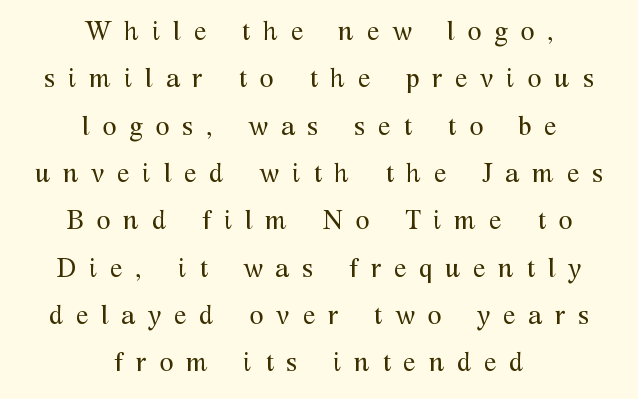
Q: Is the text bold? A: No.
Q: Is the text italic (slanted)? A: No, it is upright.
Q: Is the text underlined? A: No.
Q: How is the paragraph aligned? A: Centered.
Q: Is the spacing between letters normal or unusually wide? A: Unusually wide.
